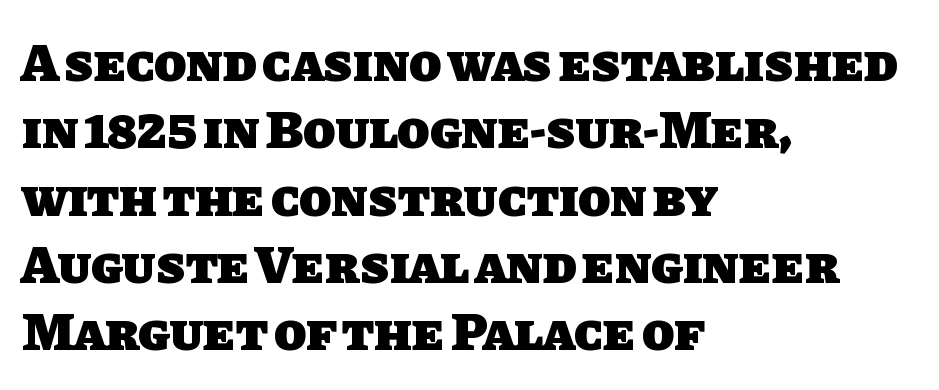
Q: Is the text bold? A: Yes.
Q: Is the typeface a serif or a sans-serif typeface? A: Sans-serif.
Q: Is the text underlined? A: No.
Q: How is the paragraph aligned? A: Left-aligned.
Q: Is the spacing between letters normal or unusually wide? A: Normal.
Q: Is the spacing between lines tight, normal or loose? A: Normal.
Q: Width (condensed, normal, or wide)? A: Normal.
Q: Stroke contrast? A: Low.
Q: x-height? A: Large.
Q: Monospaced? A: No.
